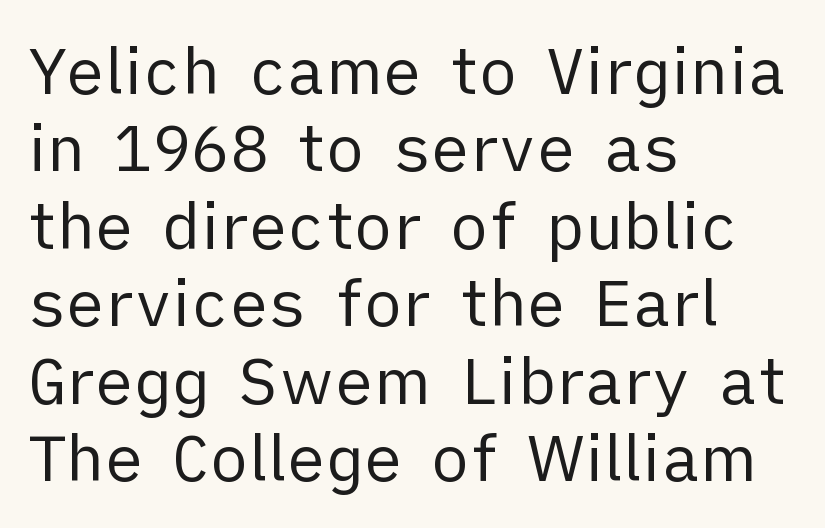
Q: Is the text bold? A: No.
Q: Is the text italic (slanted)? A: No, it is upright.
Q: Is the typeface a serif or a sans-serif typeface? A: Sans-serif.
Q: Is the text underlined? A: No.
Q: How is the paragraph aligned? A: Left-aligned.
Q: Is the spacing between letters normal or unusually wide? A: Normal.
Q: Width (condensed, normal, or wide)? A: Normal.
Q: Stroke contrast? A: Low.
Q: x-height? A: Medium.
Q: Monospaced? A: No.
